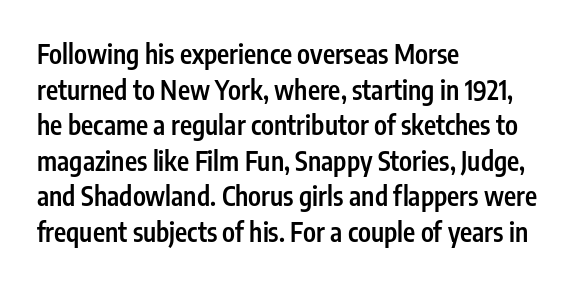
{"italic": "no", "bold": "semi", "underline": "no", "align": "left", "line_spacing": "normal", "line_spacing_ratio": 1.37, "letter_spacing": "normal", "letter_spacing_em": 0.0, "glyph_px": 26}
